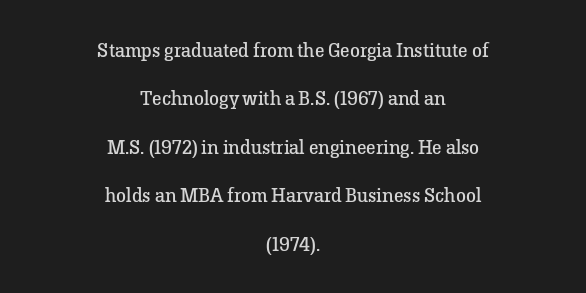
The image shows 20 px text type, upright; set centered, loose line spacing (2.42x), normal letter spacing, not underlined.
